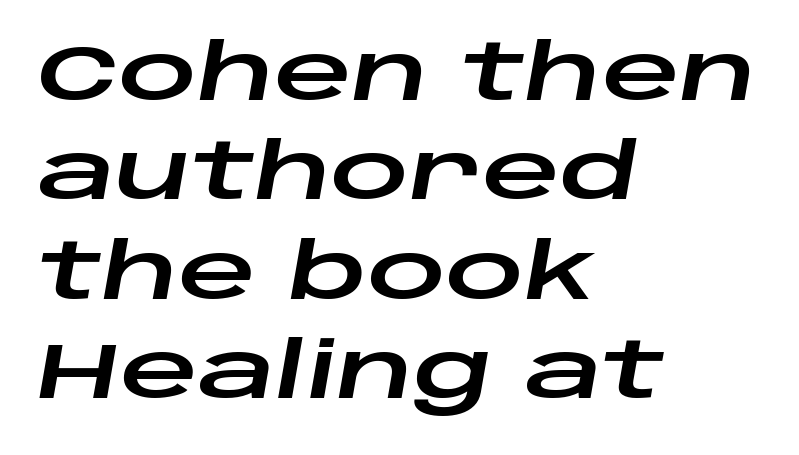
{"italic": "yes", "lean": "right", "slant_degrees": 10, "width": "wide", "stroke_contrast": "low", "x_height": "large", "monospaced": "no", "underline": "no", "align": "left", "line_spacing": "normal", "line_spacing_ratio": 1.29, "letter_spacing": "normal", "letter_spacing_em": 0.0, "glyph_px": 77}
